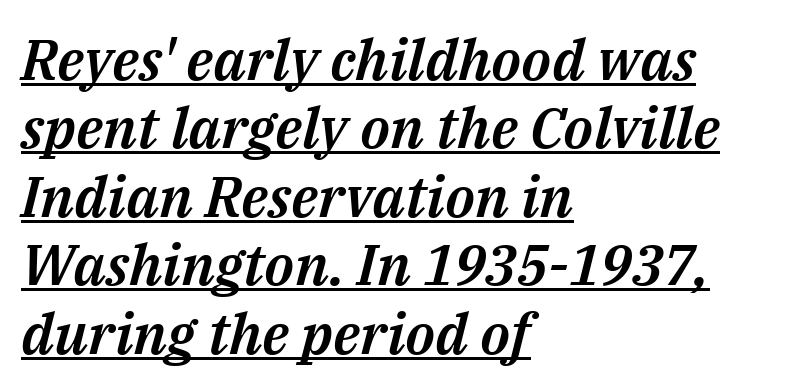
The rendering uses the underline text-decoration. The passage shown is typed in a proportional face where columns would drift. Slanted lettering throughout. In CSS terms this would be text-align: left. The gaps between neighbouring characters are ordinary and unremarkable.
